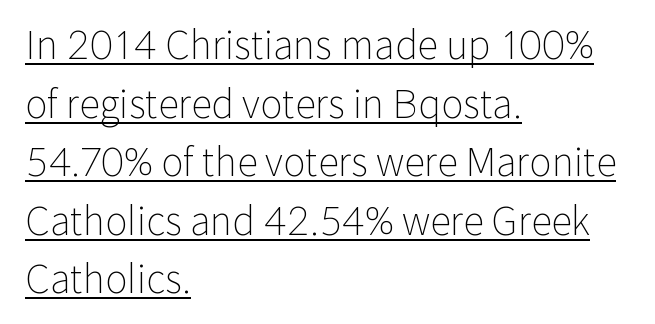
The font's upright variant was chosen for this text. The glyphs in this specimen are sans serif. Is there much room between lines? A standard amount, neither cramped nor airy. This sample is left-justified, so line endings fall wherever the words run out.
